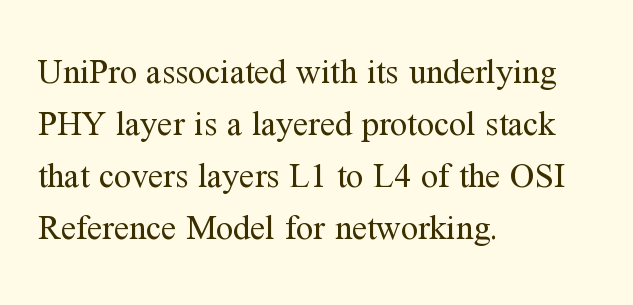
Character widths vary here, with narrow letters taking less room than wide ones. Compared with typical paragraphs, the rows here are spaced about the same. Descenders are the only things crossing below the line. The passage shown is typeset with a serif family. Horizontal alignment here is leftward, the default for most running prose. Vertical strokes here are truly vertical.
